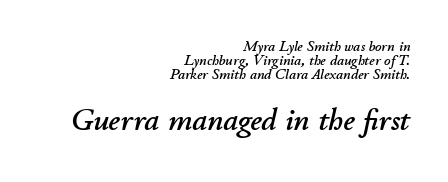
Q: Is the text italic (slanted)? A: Yes, it leans right by about 11 degrees.
Q: Is the text underlined? A: No.
Q: How is the paragraph aligned? A: Right-aligned.
Q: Is the spacing between letters normal or unusually wide? A: Normal.
Q: Is the spacing between lines tight, normal or loose? A: Tight.
Q: Which block of text is set in a larger size, the first (top) or the second (bottom)? A: The second (bottom) one.
Q: Width (condensed, normal, or wide)? A: Normal.
Q: Stroke contrast? A: Low.
Q: x-height? A: Small.
Q: Monospaced? A: No.
